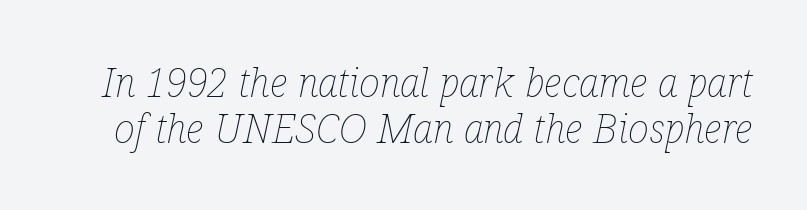
{"italic": "yes", "lean": "right", "slant_degrees": 12, "bold": "no", "weight": "thin", "width": "condensed", "stroke_contrast": "low", "x_height": "medium", "monospaced": "no", "underline": "no", "line_spacing_ratio": 1.16, "letter_spacing": "normal", "letter_spacing_em": 0.0, "glyph_px": 40}
